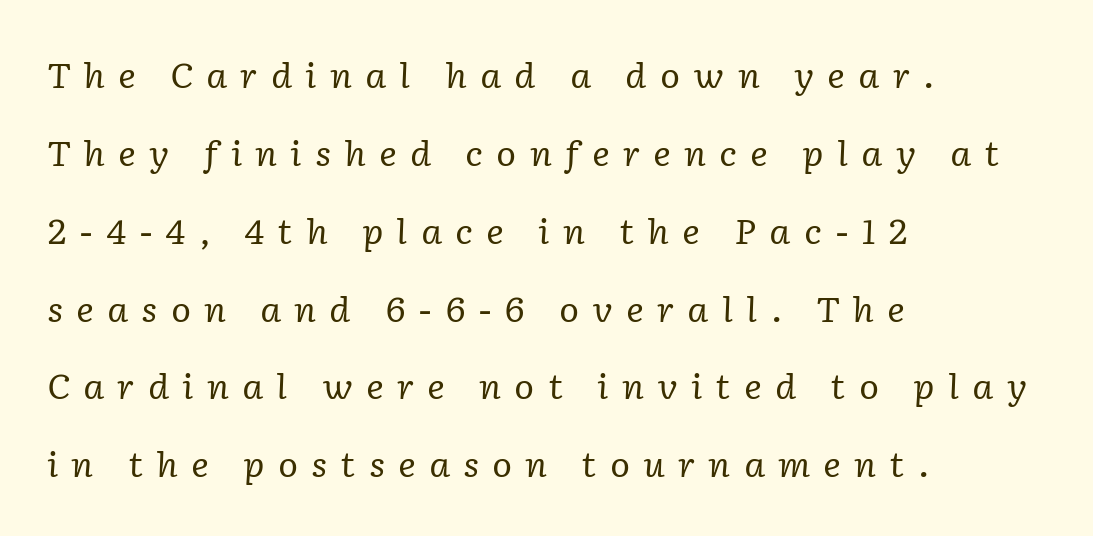
What kind of face is this? One with serifs. Looks like regular typesetting: each glyph gets only the width it needs. The passage shown leans; its letterforms are oblique. The leading is generous, giving the passage an open texture. The space beneath each line is pristine and unruled.
